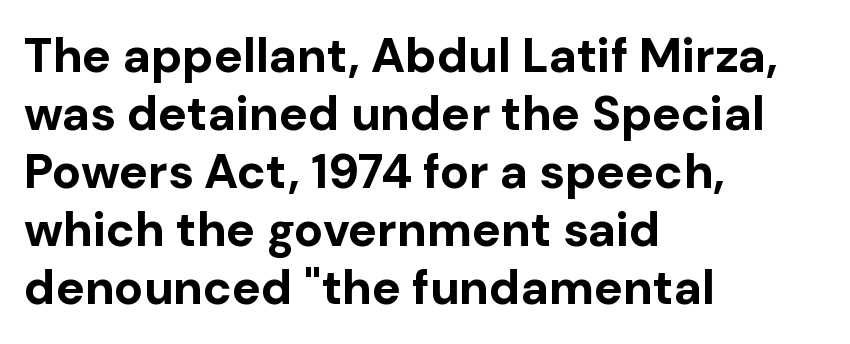
{"serif": "no", "italic": "no", "bold": "yes", "weight": "bold", "width": "normal", "stroke_contrast": "low", "x_height": "medium", "monospaced": "no", "underline": "no", "align": "left", "line_spacing_ratio": 1.21, "letter_spacing": "normal", "letter_spacing_em": 0.0, "glyph_px": 48}
